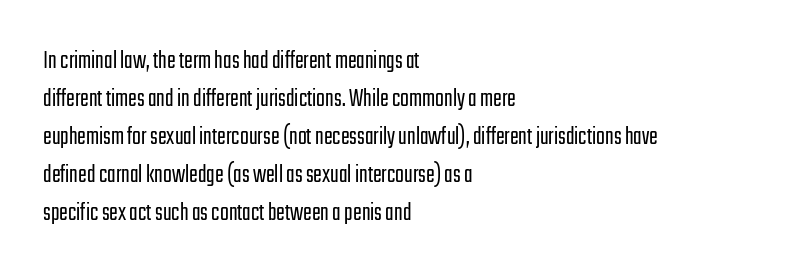
Q: Is the text bold? A: No.
Q: Is the text italic (slanted)? A: No, it is upright.
Q: Is the text underlined? A: No.
Q: How is the paragraph aligned? A: Left-aligned.
Q: Is the spacing between letters normal or unusually wide? A: Normal.
Q: Is the spacing between lines tight, normal or loose? A: Normal.
